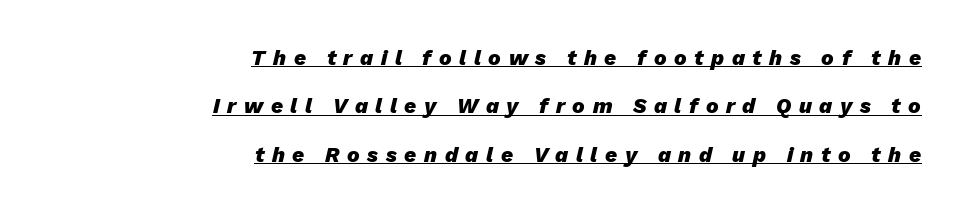
{"italic": "yes", "lean": "right", "slant_degrees": 13, "bold": "yes", "underline": "yes", "align": "right", "line_spacing": "loose", "line_spacing_ratio": 2.3, "letter_spacing": "wide", "letter_spacing_em": 0.36, "glyph_px": 21}
